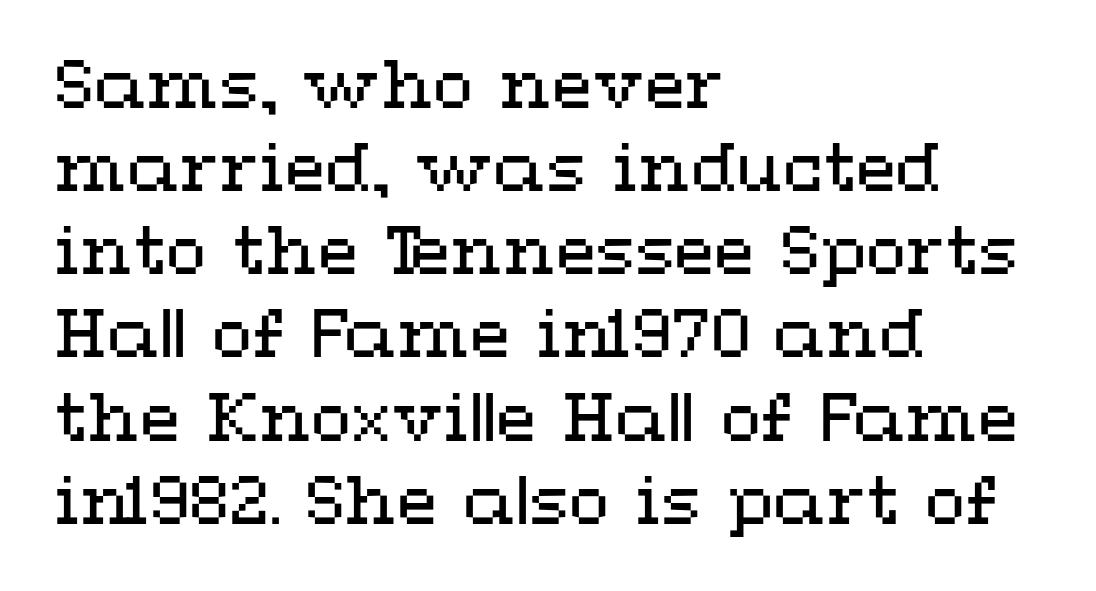
The image shows 66 px regular-weight, wide type, upright; set left-aligned, normal line spacing (1.26x), normal letter spacing, not underlined; medium stroke contrast and a medium x-height.
